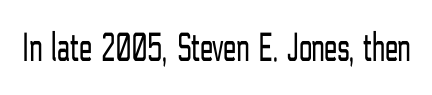
Q: Is the text bold? A: No.
Q: Is the text italic (slanted)? A: No, it is upright.
Q: Is the typeface a serif or a sans-serif typeface? A: Sans-serif.
Q: Is the text underlined? A: No.
Q: Is the spacing between letters normal or unusually wide? A: Normal.
Q: Width (condensed, normal, or wide)? A: Condensed.
Q: Stroke contrast? A: Low.
Q: x-height? A: Medium.
Q: Monospaced? A: No.
